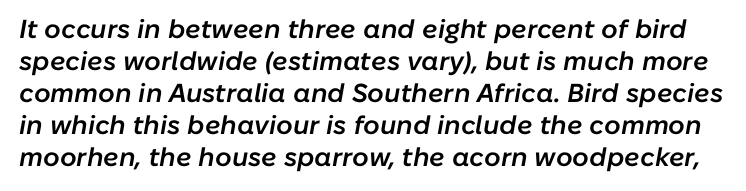
Q: Is the text bold? A: Semi-bold.
Q: Is the text italic (slanted)? A: Yes, it leans right by about 10 degrees.
Q: Is the text underlined? A: No.
Q: Is the spacing between letters normal or unusually wide? A: Normal.
